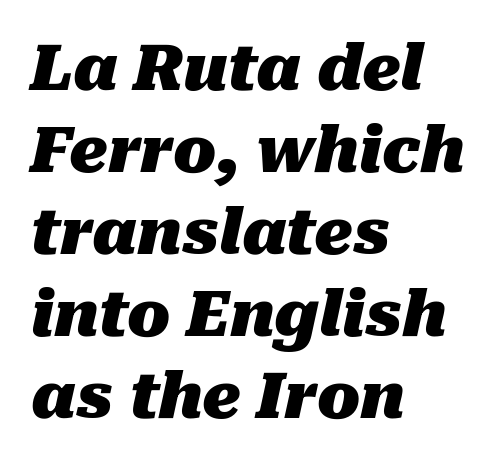
Any mark beneath the type? The region is blank. Each new line begins a customary step beneath the previous one. How are the letters spaced? Ordinarily, with no added tracking. Characters are canted at an angle relative to the baseline's perpendicular.
